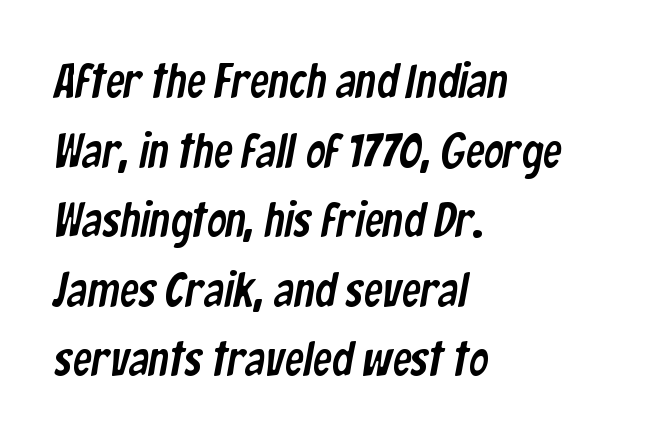
The image shows 48 px condensed sans-serif type; set left-aligned, normal line spacing (1.45x), normal letter spacing, not underlined; low stroke contrast and a medium x-height.
